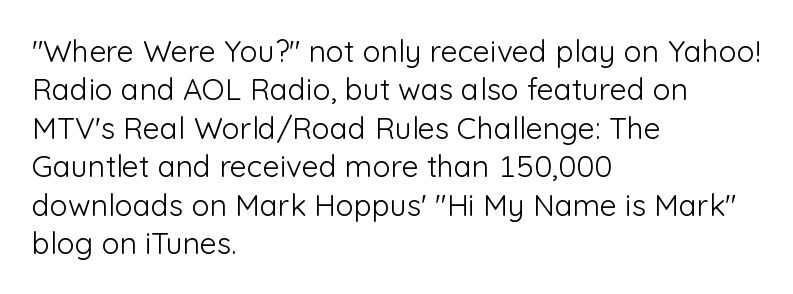
The image shows 30 px light sans-serif type, upright; set left-aligned, normal line spacing (1.28x), normal letter spacing, not underlined; low stroke contrast and a medium x-height.
